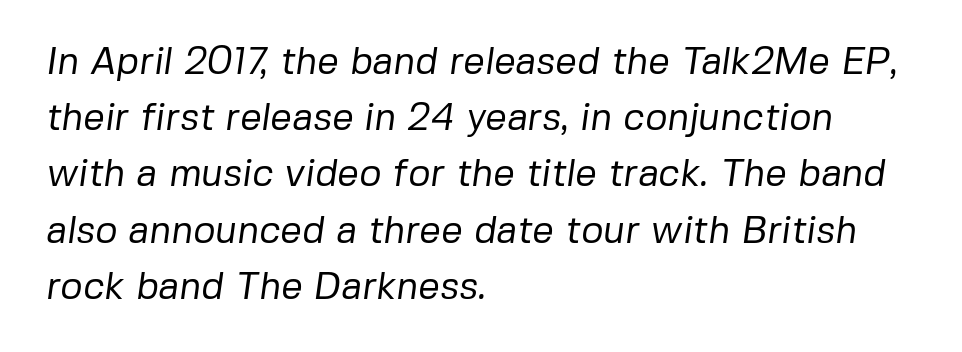
Q: Is the text bold? A: No.
Q: Is the typeface a serif or a sans-serif typeface? A: Sans-serif.
Q: Is the text underlined? A: No.
Q: How is the paragraph aligned? A: Left-aligned.
Q: Is the spacing between letters normal or unusually wide? A: Normal.
Q: Is the spacing between lines tight, normal or loose? A: Normal.
Q: Width (condensed, normal, or wide)? A: Normal.
Q: Stroke contrast? A: Low.
Q: x-height? A: Medium.
Q: Monospaced? A: No.
